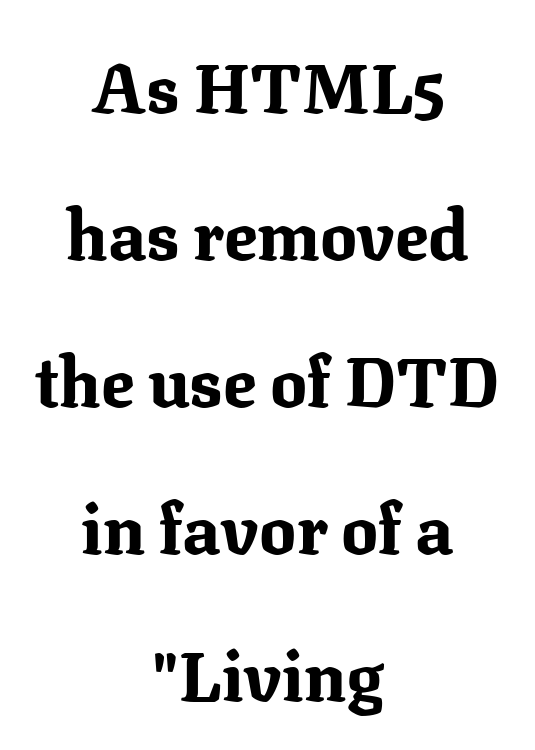
Heavy, bold letterforms. Letters rest on an invisible, unmarked baseline. Quick note: not italic, upright. You could not count columns in this text — the font is proportionally spaced.
